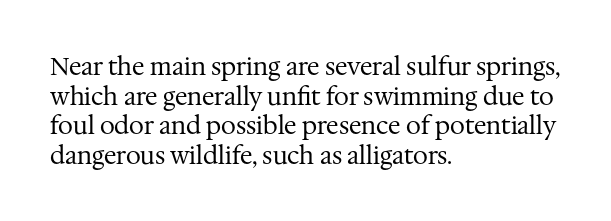
{"italic": "no", "bold": "no", "underline": "no", "align": "left", "line_spacing_ratio": 1.23, "letter_spacing": "normal", "letter_spacing_em": 0.0, "glyph_px": 24}
